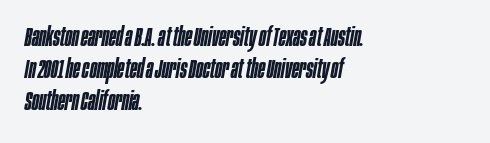
Style check: oblique. Caption: multi-line text, flush left, ragged right. The string is rendered with underlining switched off. Students, this is semibold: more ink than regular, less than bold. Default kerning and tracking; the words read as compact shapes.
